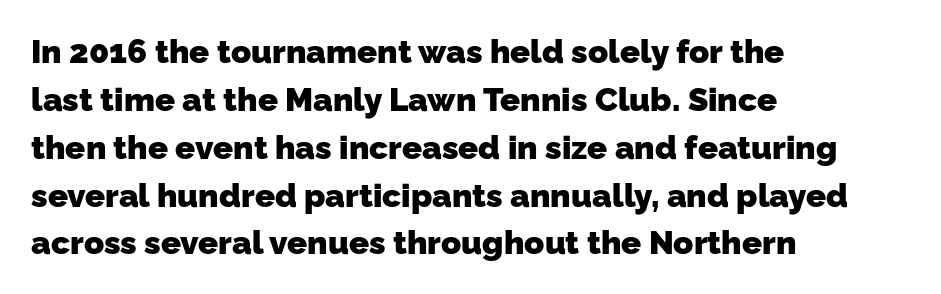
{"serif": "no", "bold": "yes", "weight": "heavy", "width": "normal", "stroke_contrast": "low", "x_height": "medium", "monospaced": "no", "underline": "no", "align": "left", "line_spacing": "normal", "line_spacing_ratio": 1.45, "letter_spacing": "normal", "letter_spacing_em": 0.0, "glyph_px": 33}
